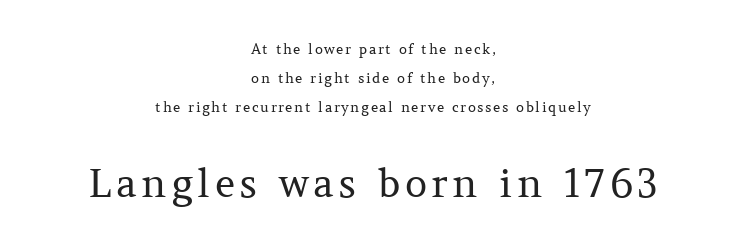
Q: Is the text bold? A: No.
Q: Is the text italic (slanted)? A: No, it is upright.
Q: Is the typeface a serif or a sans-serif typeface? A: Serif.
Q: Is the text underlined? A: No.
Q: How is the paragraph aligned? A: Centered.
Q: Is the spacing between lines tight, normal or loose? A: Loose.
Q: Which block of text is set in a larger size, the first (top) or the second (bottom)? A: The second (bottom) one.
Q: Width (condensed, normal, or wide)? A: Normal.
Q: Stroke contrast? A: Medium.
Q: x-height? A: Medium.
Q: Monospaced? A: No.
